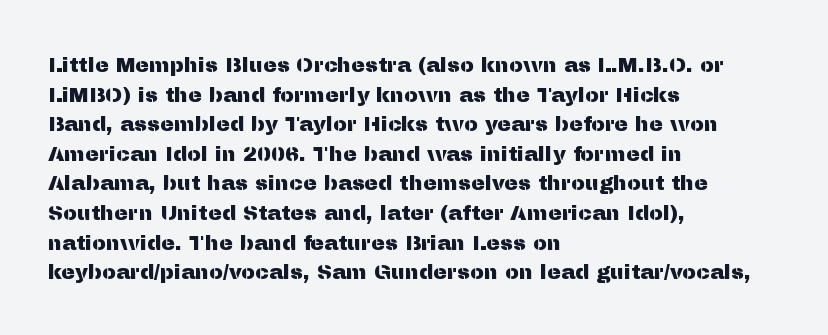
Q: Is the text italic (slanted)? A: No, it is upright.
Q: Is the text underlined? A: No.
Q: How is the paragraph aligned? A: Left-aligned.
Q: Is the spacing between letters normal or unusually wide? A: Normal.
Q: Is the spacing between lines tight, normal or loose? A: Normal.
